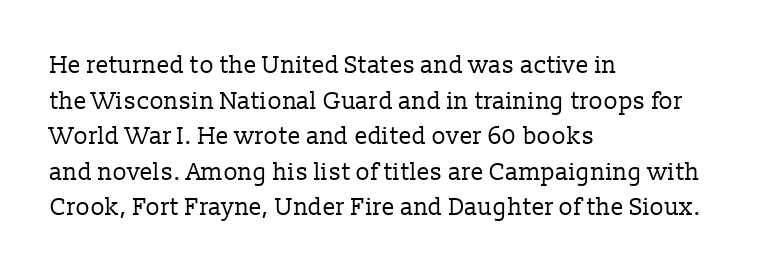
The image shows 24 px text type, upright; set left-aligned, normal line spacing (1.48x), normal letter spacing, not underlined.
